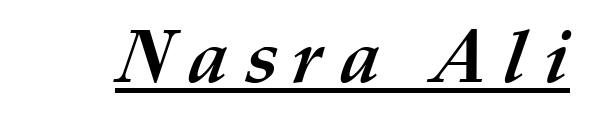
Does a line run under the words? Yes, clearly. Students, note that the glyphs here are deliberately spaced far apart. Each letter keeps its own natural width here, so spacing adapts to shape. A dark, heavy texture on the line: the type is bold.
